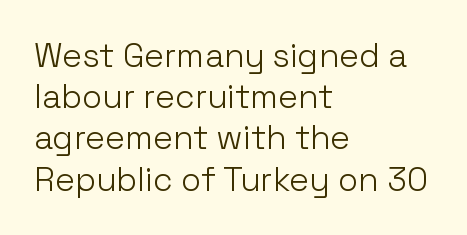
The image shows 33 px light sans-serif type, upright; set left-aligned, normal line spacing (1.25x), normal letter spacing, not underlined; low stroke contrast and a medium x-height.
